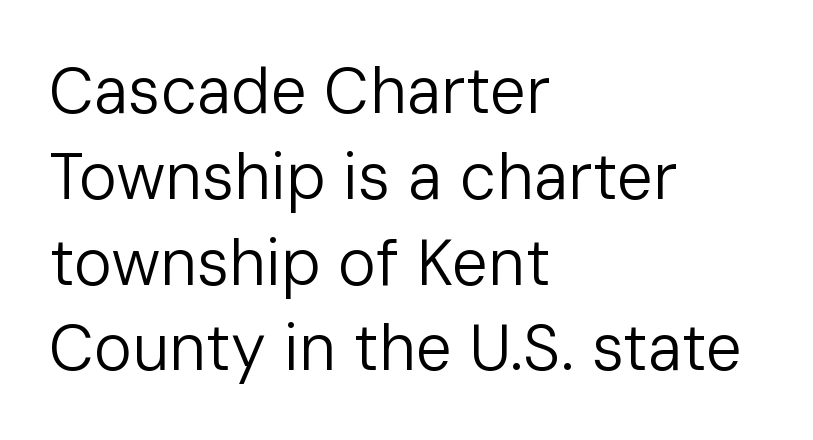
Q: Is the text bold? A: No.
Q: Is the text italic (slanted)? A: No, it is upright.
Q: Is the typeface a serif or a sans-serif typeface? A: Sans-serif.
Q: Is the text underlined? A: No.
Q: How is the paragraph aligned? A: Left-aligned.
Q: Is the spacing between letters normal or unusually wide? A: Normal.
Q: Is the spacing between lines tight, normal or loose? A: Normal.
Q: Width (condensed, normal, or wide)? A: Normal.
Q: Stroke contrast? A: Low.
Q: x-height? A: Medium.
Q: Monospaced? A: No.
